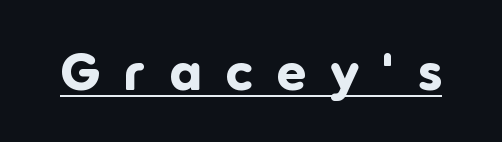
Q: Is the text bold? A: Yes.
Q: Is the text italic (slanted)? A: No, it is upright.
Q: Is the typeface a serif or a sans-serif typeface? A: Sans-serif.
Q: Is the text underlined? A: Yes.
Q: Is the spacing between letters normal or unusually wide? A: Unusually wide.
Q: Width (condensed, normal, or wide)? A: Normal.
Q: Stroke contrast? A: Low.
Q: x-height? A: Medium.
Q: Monospaced? A: No.
